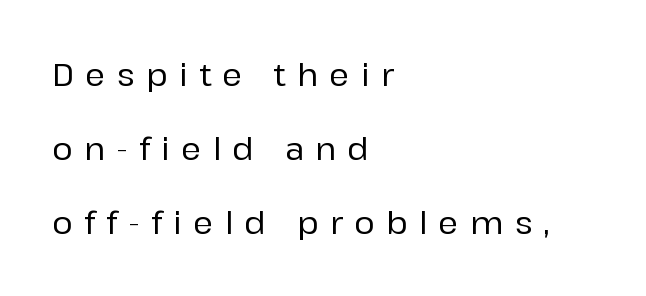
You can tell from the bare stems that sans-serif type was used. Observe the wide spacing: letters keep a clear distance from each other. Check the space under the baseline: it is left empty. No italicization has been applied; the sample stays upright.
